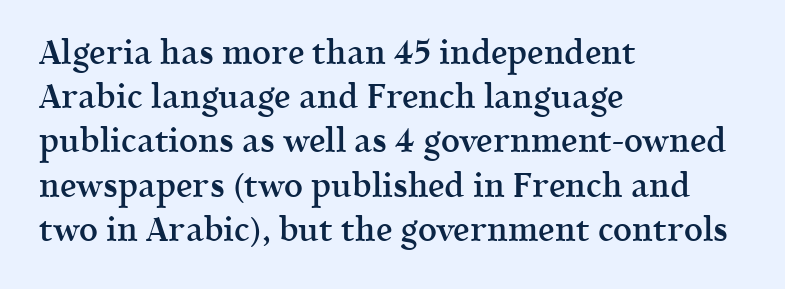
{"serif": "yes", "italic": "no", "bold": "semi", "weight": "semibold", "width": "normal", "x_height": "medium", "monospaced": "no", "underline": "no", "align": "left", "line_spacing": "normal", "line_spacing_ratio": 1.34, "letter_spacing": "normal", "letter_spacing_em": 0.0, "glyph_px": 33}
